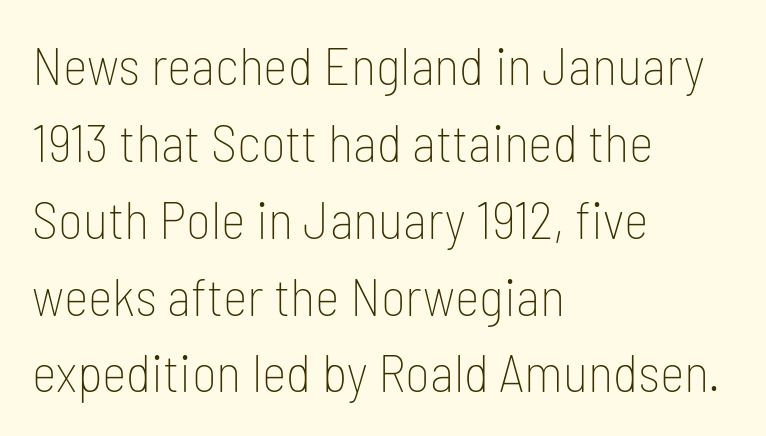
Q: Is the text bold? A: No.
Q: Is the text italic (slanted)? A: No, it is upright.
Q: Is the typeface a serif or a sans-serif typeface? A: Sans-serif.
Q: Is the text underlined? A: No.
Q: How is the paragraph aligned? A: Left-aligned.
Q: Is the spacing between letters normal or unusually wide? A: Normal.
Q: Is the spacing between lines tight, normal or loose? A: Normal.
Q: Width (condensed, normal, or wide)? A: Condensed.
Q: Stroke contrast? A: Low.
Q: x-height? A: Medium.
Q: Monospaced? A: No.
